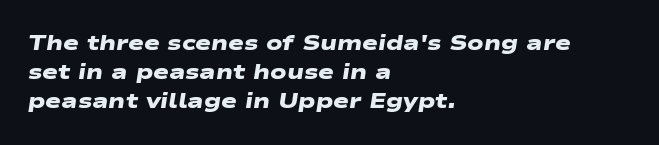
{"bold": "yes", "underline": "no", "align": "left", "line_spacing": "normal", "line_spacing_ratio": 1.39, "letter_spacing": "normal", "letter_spacing_em": 0.0, "glyph_px": 21}
